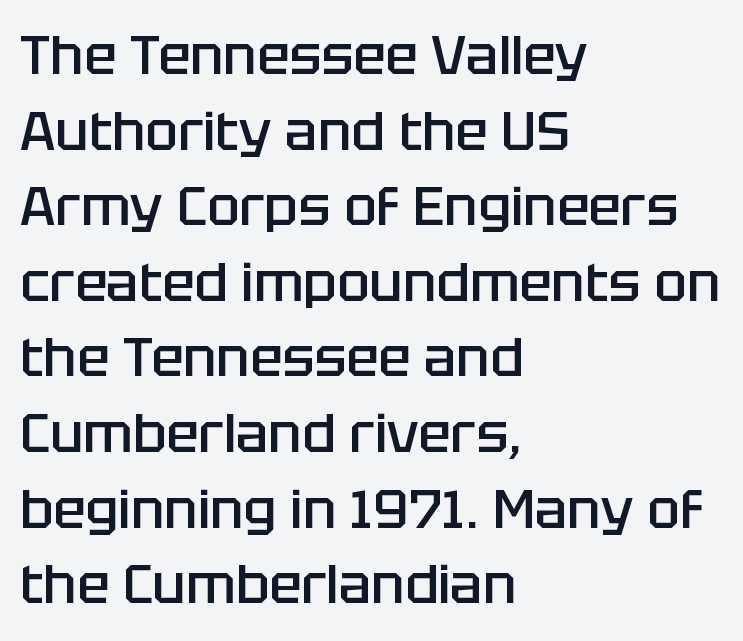
{"serif": "no", "italic": "no", "bold": "semi", "weight": "semibold", "width": "normal", "stroke_contrast": "low", "x_height": "large", "monospaced": "no", "underline": "no", "align": "left", "line_spacing": "normal", "line_spacing_ratio": 1.4, "letter_spacing": "normal", "letter_spacing_em": 0.0, "glyph_px": 54}
